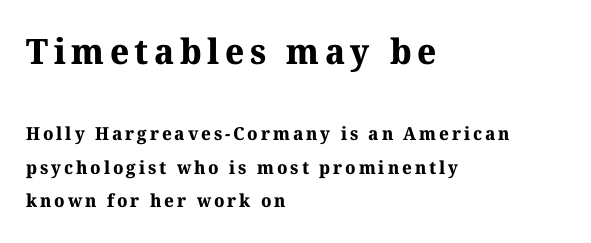
The glyphs have the mass of a bold cut. Descenders hang freely into open space. The rendering uses natural spacing where letterforms have individual widths. Type size steps down from the first block to the second.
